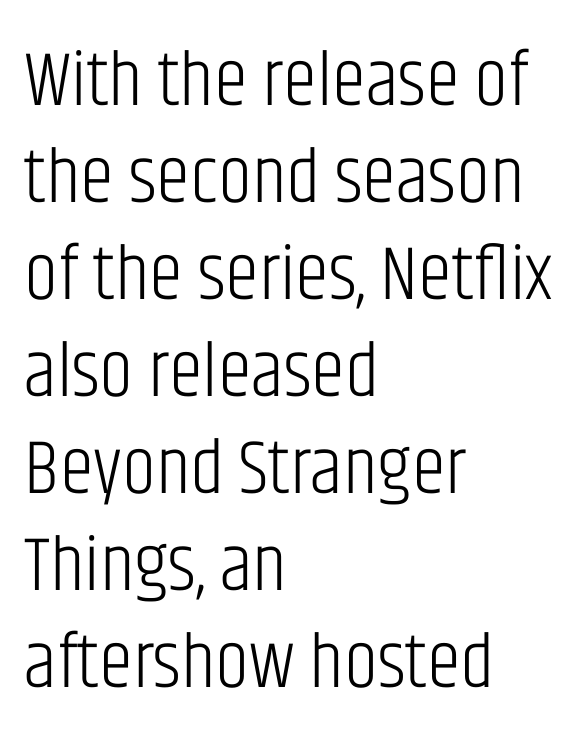
Q: Is the text bold? A: No.
Q: Is the text italic (slanted)? A: No, it is upright.
Q: Is the typeface a serif or a sans-serif typeface? A: Sans-serif.
Q: Is the text underlined? A: No.
Q: How is the paragraph aligned? A: Left-aligned.
Q: Is the spacing between letters normal or unusually wide? A: Normal.
Q: Is the spacing between lines tight, normal or loose? A: Normal.
Q: Width (condensed, normal, or wide)? A: Condensed.
Q: Stroke contrast? A: Low.
Q: x-height? A: Large.
Q: Monospaced? A: No.
